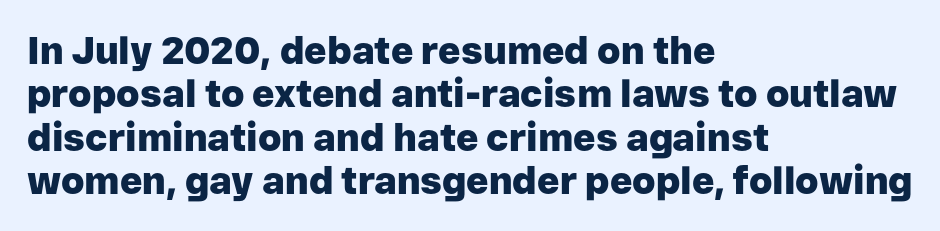
The image shows 38 px heavy sans-serif type, upright; set left-aligned, tight line spacing (1.14x), normal letter spacing, not underlined; low stroke contrast and a medium x-height.
